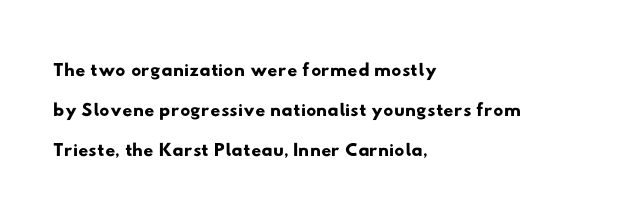
The image shows 28 px wide sans-serif type; set left-aligned, normal line spacing (1.43x), normal letter spacing, not underlined; low stroke contrast and a small x-height.
